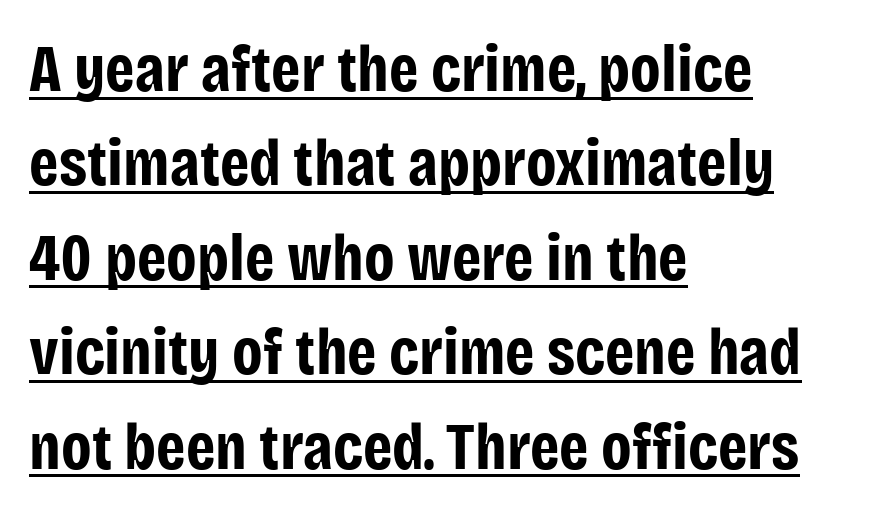
{"serif": "no", "italic": "no", "bold": "yes", "weight": "bold", "width": "condensed", "stroke_contrast": "low", "x_height": "large", "monospaced": "no", "underline": "yes", "align": "left", "line_spacing": "normal", "line_spacing_ratio": 1.43, "letter_spacing": "normal", "letter_spacing_em": 0.0, "glyph_px": 66}
